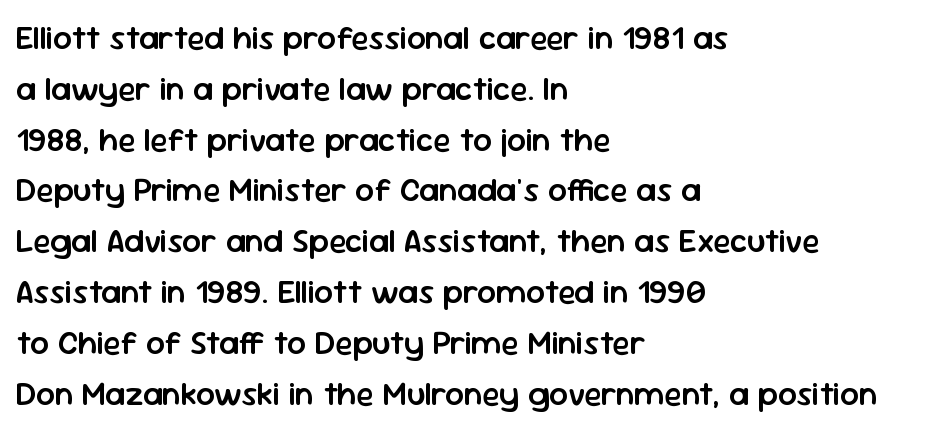
Varying glyph widths throughout — classic text-font behaviour. These lines sit exactly where default settings would place them. You can tell it's not italic because the verticals are truly vertical. The face used here is rendered with its standard letterfit. Each glyph is drawn with semibold strokes, heavier than normal yet not fully bold.
